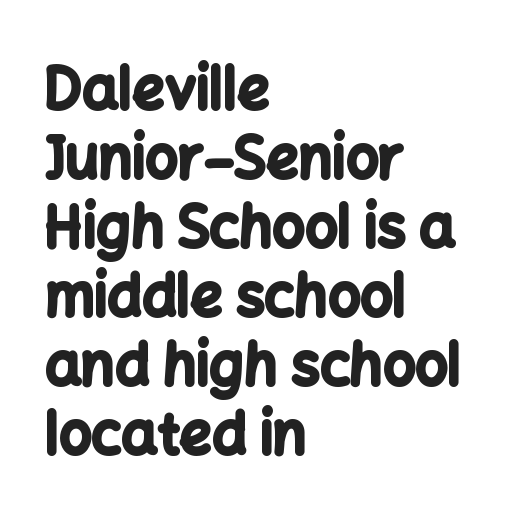
Q: Is the text bold? A: Yes.
Q: Is the text italic (slanted)? A: No, it is upright.
Q: Is the typeface a serif or a sans-serif typeface? A: Sans-serif.
Q: Is the text underlined? A: No.
Q: How is the paragraph aligned? A: Left-aligned.
Q: Is the spacing between letters normal or unusually wide? A: Normal.
Q: Width (condensed, normal, or wide)? A: Normal.
Q: Stroke contrast? A: Low.
Q: x-height? A: Medium.
Q: Monospaced? A: No.
